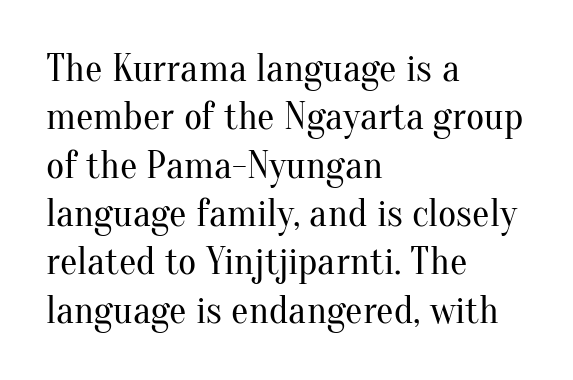
Does extra space separate the letters? No, they use regular spacing. Every stem runs plumb, perpendicular to the baseline. The space beneath each line is pristine and unruled. Is this a heavy cut? Hardly; it is regular or lighter.
